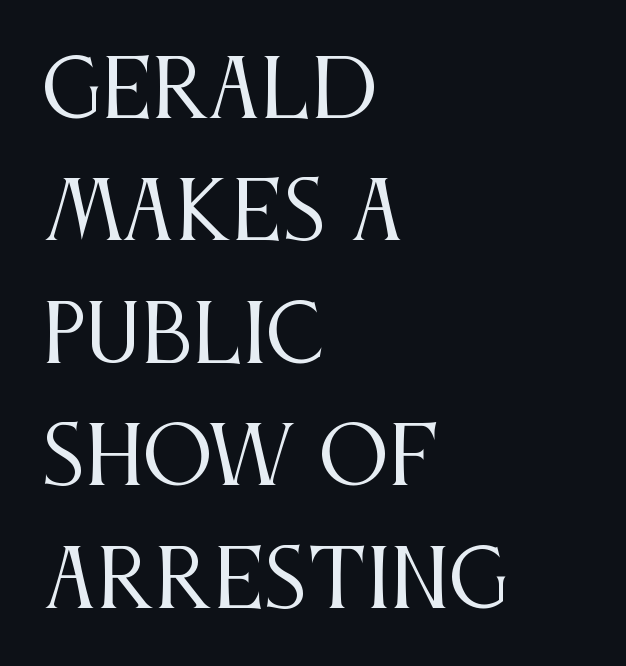
{"serif": "yes", "italic": "no", "bold": "no", "weight": "regular", "width": "condensed", "stroke_contrast": "medium", "x_height": "large", "monospaced": "no", "underline": "no", "align": "left", "line_spacing": "normal", "line_spacing_ratio": 1.57, "letter_spacing": "normal", "letter_spacing_em": 0.0, "glyph_px": 78}
